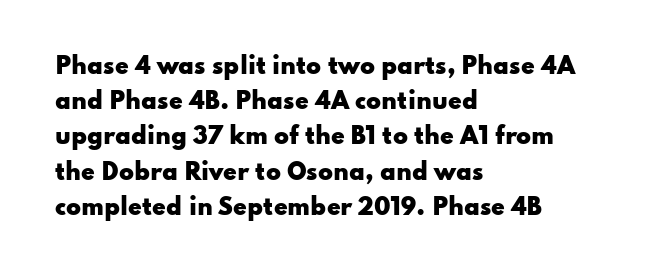
Q: Is the text bold? A: Yes.
Q: Is the text italic (slanted)? A: No, it is upright.
Q: Is the text underlined? A: No.
Q: How is the paragraph aligned? A: Left-aligned.
Q: Is the spacing between letters normal or unusually wide? A: Normal.
Q: Is the spacing between lines tight, normal or loose? A: Normal.
